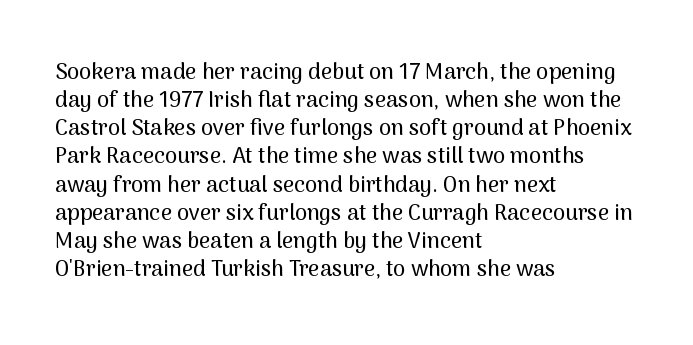
{"italic": "no", "underline": "no", "align": "left", "line_spacing": "normal", "line_spacing_ratio": 1.28, "letter_spacing": "normal", "letter_spacing_em": 0.0, "glyph_px": 22}
